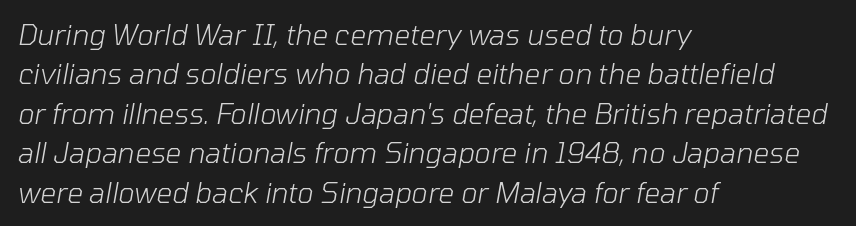
{"italic": "yes", "lean": "right", "slant_degrees": 10, "bold": "no", "weight": "light", "width": "normal", "stroke_contrast": "low", "x_height": "medium", "monospaced": "no", "underline": "no", "align": "left", "line_spacing": "normal", "line_spacing_ratio": 1.41, "letter_spacing": "normal", "letter_spacing_em": 0.0, "glyph_px": 28}
